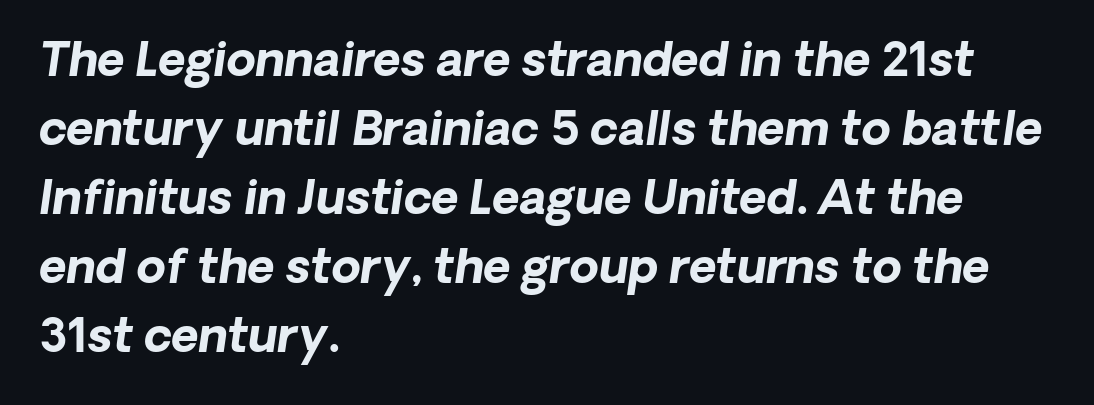
Leftover space on each line is placed entirely after the last word. Regular leading. A dark, heavy texture on the line: the type is bold. Letterform terminals end flat and unadorned throughout the passage.
